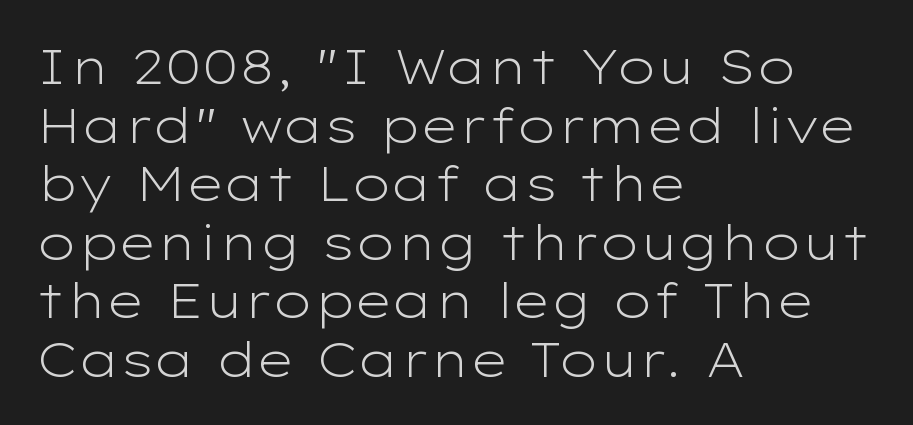
The image shows 48 px light, wide sans-serif type, upright; set left-aligned, line spacing 1.22x, normal letter spacing, not underlined; low stroke contrast and a medium x-height.
